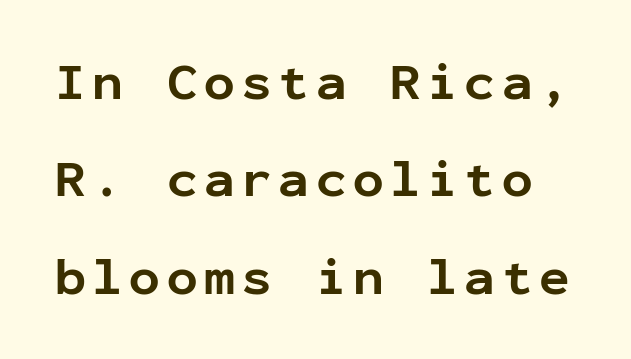
Q: Is the text bold? A: Yes.
Q: Is the text italic (slanted)? A: No, it is upright.
Q: Is the typeface a serif or a sans-serif typeface? A: Sans-serif.
Q: Is the text underlined? A: No.
Q: Is the spacing between lines tight, normal or loose? A: Loose.
Q: Width (condensed, normal, or wide)? A: Normal.
Q: Stroke contrast? A: Low.
Q: x-height? A: Medium.
Q: Monospaced? A: Yes.
